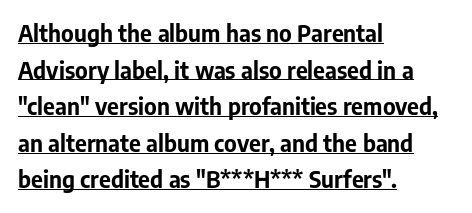
The image shows 23 px bold type, upright; set left-aligned, normal line spacing (1.59x), normal letter spacing, underlined.
